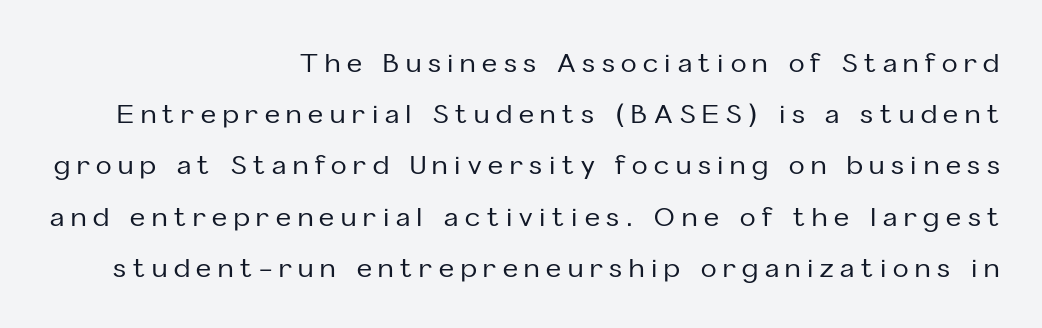
The image shows 26 px text type, upright; set right-aligned, loose line spacing (1.97x), unusually wide letter spacing (+0.26 em), not underlined.
